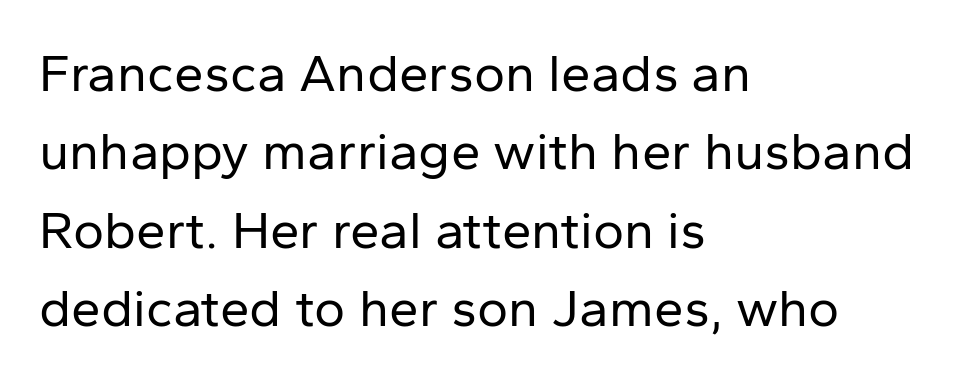
The image shows 53 px regular-weight sans-serif type, upright; set left-aligned, normal line spacing (1.48x), normal letter spacing, not underlined; low stroke contrast and a medium x-height.
